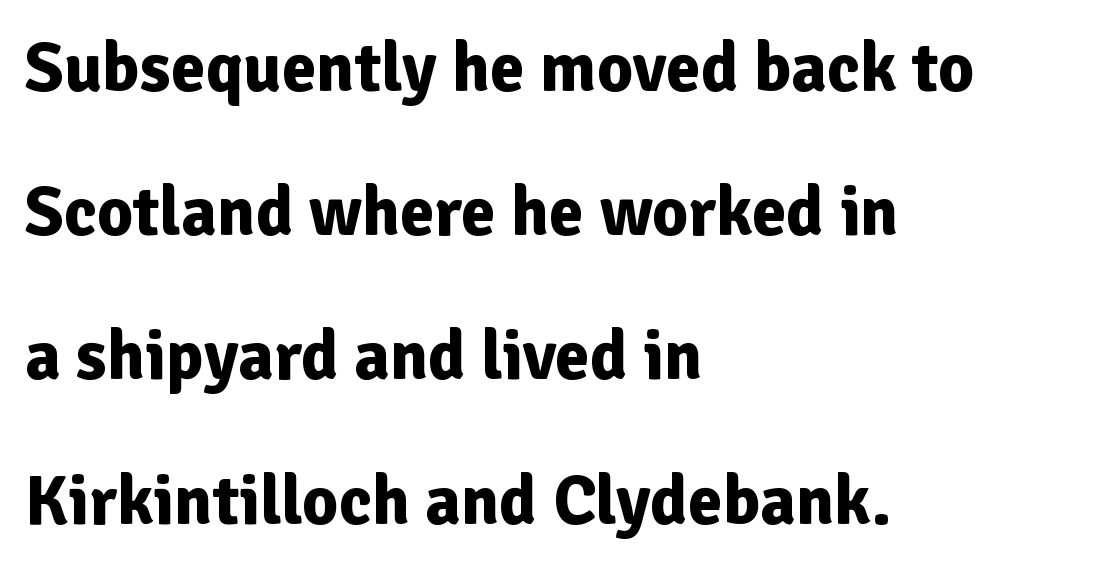
{"serif": "no", "italic": "no", "bold": "yes", "weight": "bold", "width": "normal", "stroke_contrast": "low", "x_height": "medium", "monospaced": "no", "underline": "no", "align": "left", "line_spacing": "loose", "line_spacing_ratio": 2.06, "letter_spacing": "normal", "letter_spacing_em": 0.0, "glyph_px": 70}
